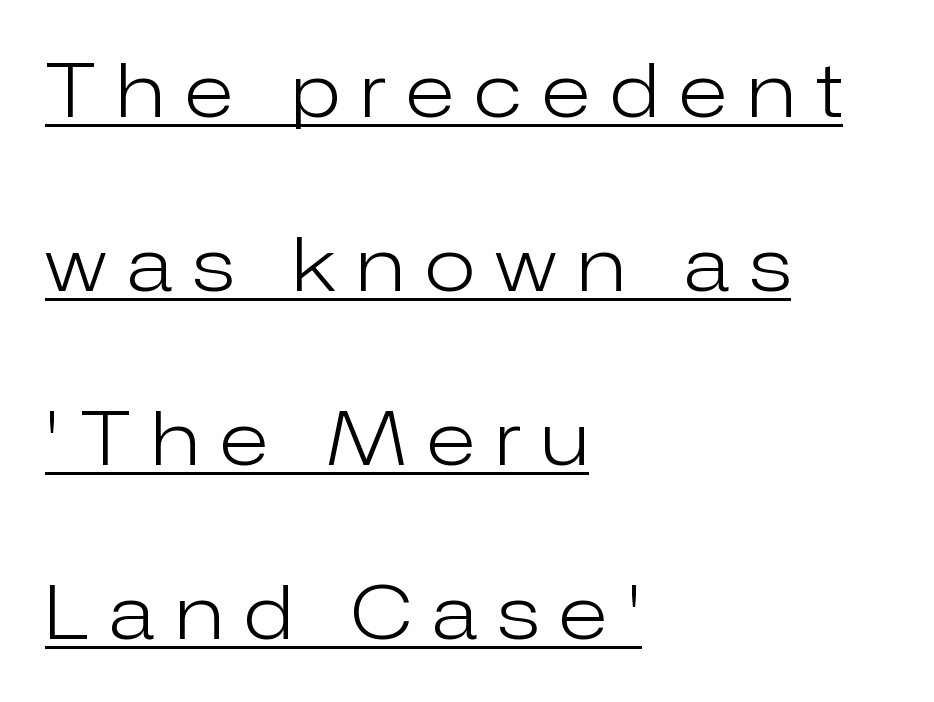
The ragged edge is on the right, which tells us the setting is flush left. Ascenders rise straight up at ninety degrees. This block would shrink considerably if given ordinary leading; it's expanded now. Stem width sits at or under what a default text font uses. This rendering widens character spacing well past its baseline value. Glance below the letters and you will spot a drawn line.
